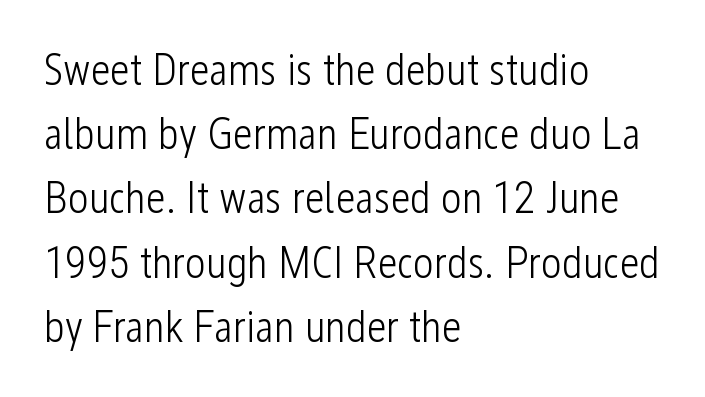
The image shows 44 px light, condensed sans-serif type, upright; set left-aligned, normal line spacing (1.46x), normal letter spacing, not underlined; low stroke contrast and a medium x-height.
